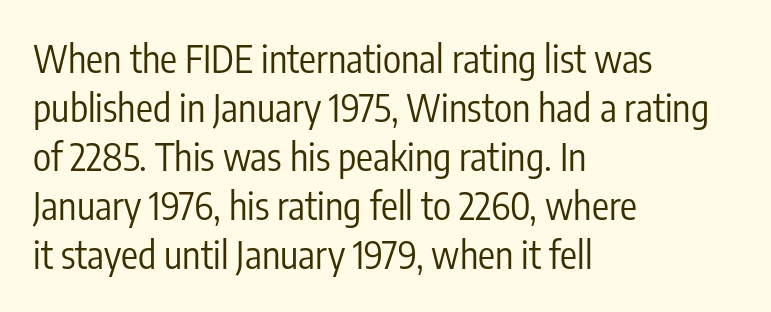
{"serif": "no", "italic": "no", "bold": "no", "weight": "regular", "width": "condensed", "stroke_contrast": "low", "x_height": "medium", "monospaced": "no", "underline": "no", "align": "left", "line_spacing": "normal", "line_spacing_ratio": 1.29, "letter_spacing": "normal", "letter_spacing_em": 0.0, "glyph_px": 38}
